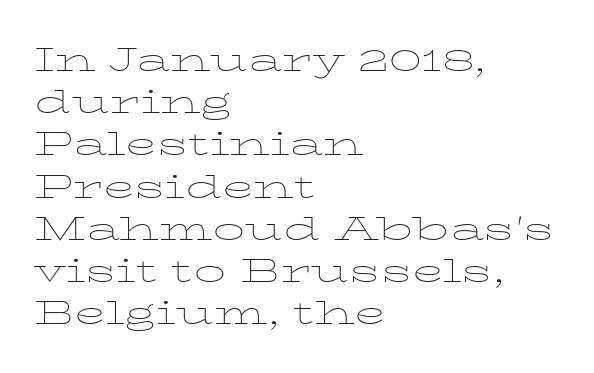
The image shows 32 px thin, wide serif type, upright; set left-aligned, normal line spacing (1.32x), normal letter spacing, not underlined; low stroke contrast and a medium x-height.
